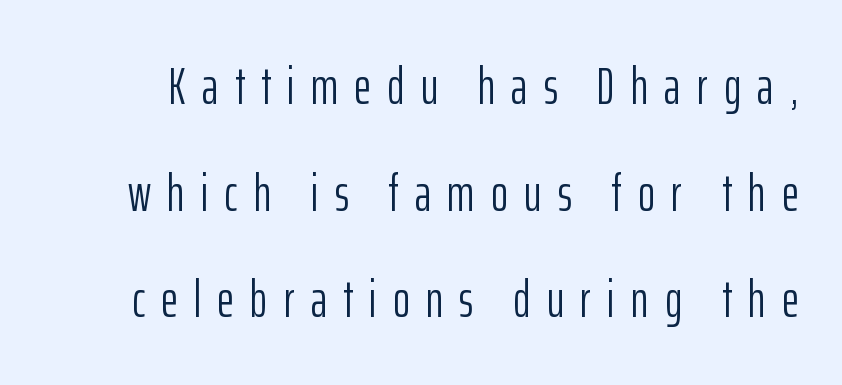
{"serif": "no", "italic": "no", "bold": "no", "weight": "light", "width": "condensed", "stroke_contrast": "low", "x_height": "medium", "monospaced": "no", "underline": "no", "line_spacing": "loose", "line_spacing_ratio": 2.05, "letter_spacing": "wide", "letter_spacing_em": 0.31, "glyph_px": 52}
